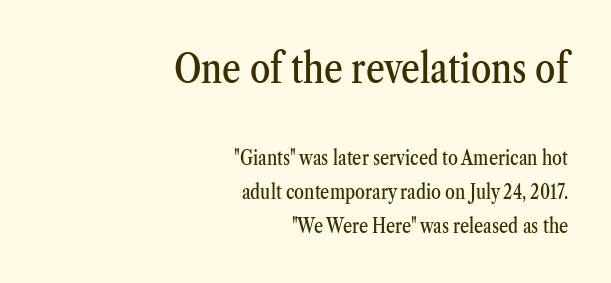
The upper block of text is set noticeably larger than the block beneath it. Unlike italic type, these characters show no tilt at all. Typographically, this falls in the serif category. Short note: letters normally spaced. A typesetter would call this proportional, since set widths differ per character. No word sits above an underline.
